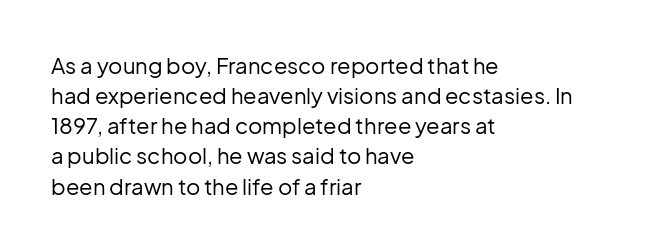
The letterforms sit shoulder to shoulder at normal distance. The space directly below the letters is spotless. Counters stay open thanks to moderate or lighter strokes. The vertical gap from one line to the next is medium. Ascenders rise straight up at ninety degrees. The ragged edge is on the right, which tells us the setting is flush left.
